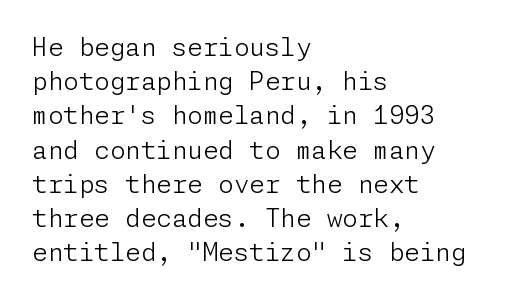
The area under the type is left untouched. A roman cut, with each character standing at attention. Observe the ordinary spacing: letters are neighbours, not strangers. Notice how the passage keeps a crisp vertical edge on the left only.
